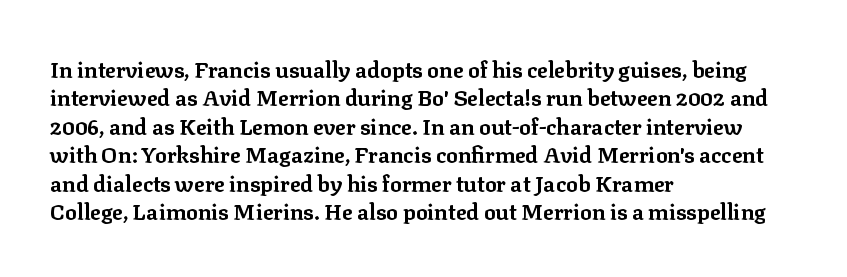
{"italic": "no", "bold": "yes", "underline": "no", "align": "left", "line_spacing": "normal", "line_spacing_ratio": 1.29, "letter_spacing": "normal", "letter_spacing_em": 0.0, "glyph_px": 22}
